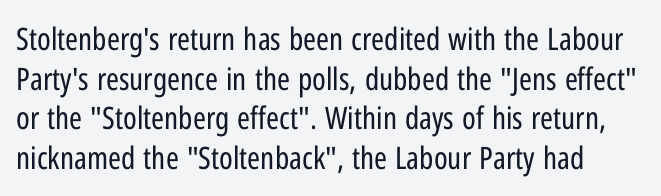
{"serif": "no", "italic": "no", "bold": "no", "weight": "regular", "width": "condensed", "stroke_contrast": "low", "x_height": "medium", "monospaced": "no", "underline": "no", "line_spacing": "normal", "line_spacing_ratio": 1.28, "letter_spacing": "normal", "letter_spacing_em": 0.0, "glyph_px": 31}
